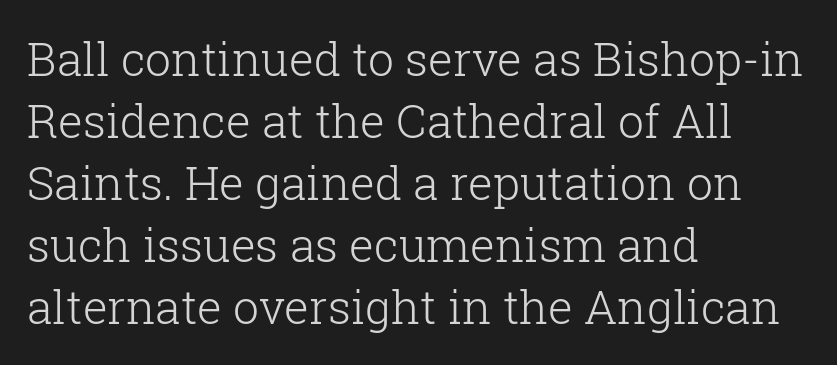
The image shows 46 px light serif type, upright; set left-aligned, normal line spacing (1.35x), normal letter spacing, not underlined; low stroke contrast and a medium x-height.
